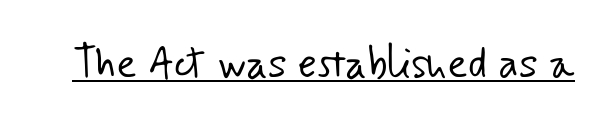
Q: Is the text bold? A: No.
Q: Is the typeface a serif or a sans-serif typeface? A: Sans-serif.
Q: Is the text underlined? A: Yes.
Q: Is the spacing between letters normal or unusually wide? A: Normal.
Q: Width (condensed, normal, or wide)? A: Normal.
Q: Stroke contrast? A: Low.
Q: x-height? A: Small.
Q: Monospaced? A: No.
